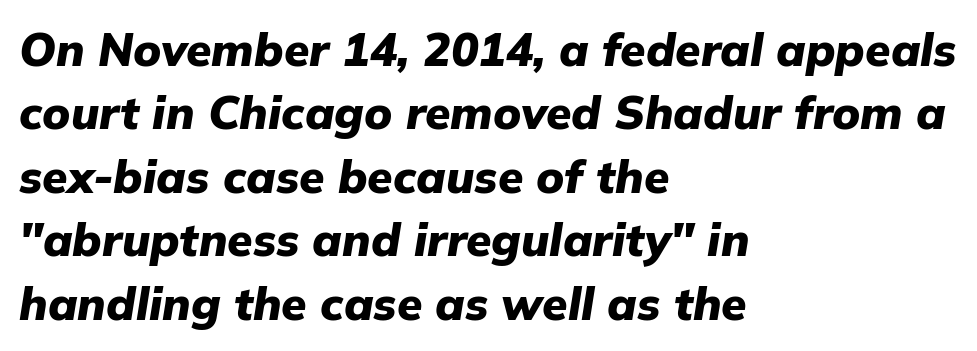
Q: Is the text bold? A: Yes.
Q: Is the text italic (slanted)? A: Yes, it leans right by about 9 degrees.
Q: Is the text underlined? A: No.
Q: How is the paragraph aligned? A: Left-aligned.
Q: Is the spacing between letters normal or unusually wide? A: Normal.
Q: Is the spacing between lines tight, normal or loose? A: Normal.
Q: Width (condensed, normal, or wide)? A: Normal.
Q: Stroke contrast? A: Low.
Q: x-height? A: Medium.
Q: Monospaced? A: No.
